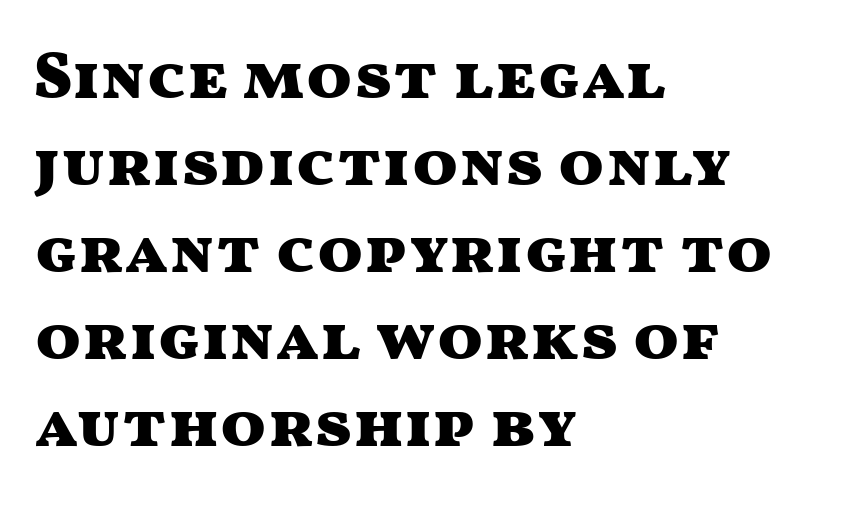
{"serif": "no", "italic": "no", "bold": "yes", "weight": "heavy", "width": "wide", "stroke_contrast": "medium", "x_height": "medium", "monospaced": "no", "underline": "no", "align": "left", "line_spacing": "normal", "line_spacing_ratio": 1.3, "letter_spacing": "normal", "letter_spacing_em": 0.0, "glyph_px": 67}
